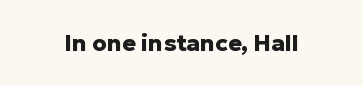
The image shows 23 px bold type, upright; set normal letter spacing, not underlined.
